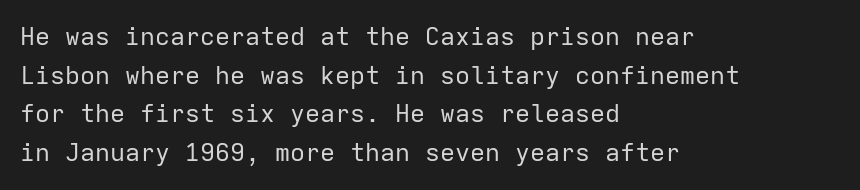
The image shows 25 px text type, upright; set left-aligned, normal line spacing (1.55x), normal letter spacing, not underlined.
